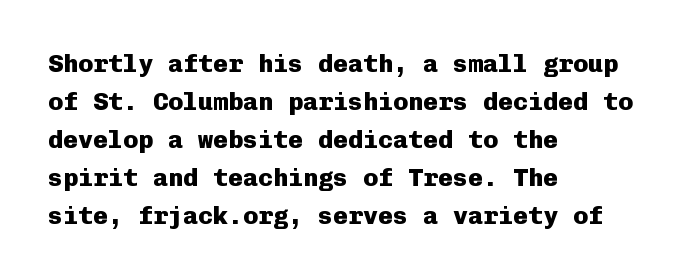
Q: Is the text bold? A: Yes.
Q: Is the text italic (slanted)? A: No, it is upright.
Q: Is the text underlined? A: No.
Q: How is the paragraph aligned? A: Left-aligned.
Q: Is the spacing between letters normal or unusually wide? A: Normal.
Q: Is the spacing between lines tight, normal or loose? A: Normal.
